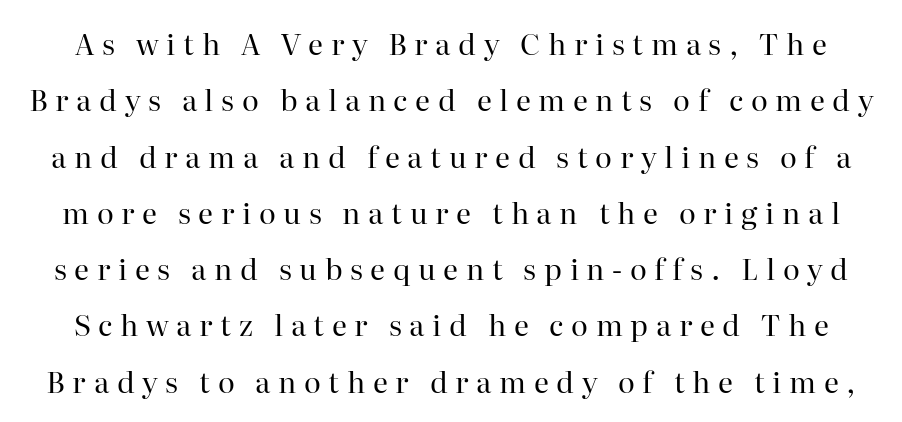
A typesetter would call this leading open, well beyond the default. Underline: absent. Look at the tracking — it's clearly loosened, letters drifting apart. Is this a fixed-width face? No — the glyphs have proportional, varying widths. Look at the bottom of the vertical strokes: they flare into serifs here.
